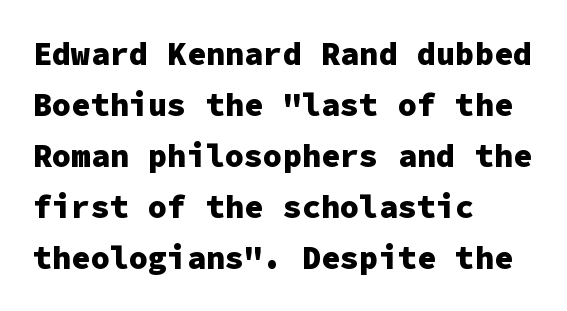
Q: Is the text bold? A: Yes.
Q: Is the text italic (slanted)? A: No, it is upright.
Q: Is the typeface a serif or a sans-serif typeface? A: Sans-serif.
Q: Is the text underlined? A: No.
Q: How is the paragraph aligned? A: Left-aligned.
Q: Is the spacing between letters normal or unusually wide? A: Normal.
Q: Is the spacing between lines tight, normal or loose? A: Normal.
Q: Width (condensed, normal, or wide)? A: Normal.
Q: Stroke contrast? A: Low.
Q: x-height? A: Medium.
Q: Monospaced? A: Yes.
